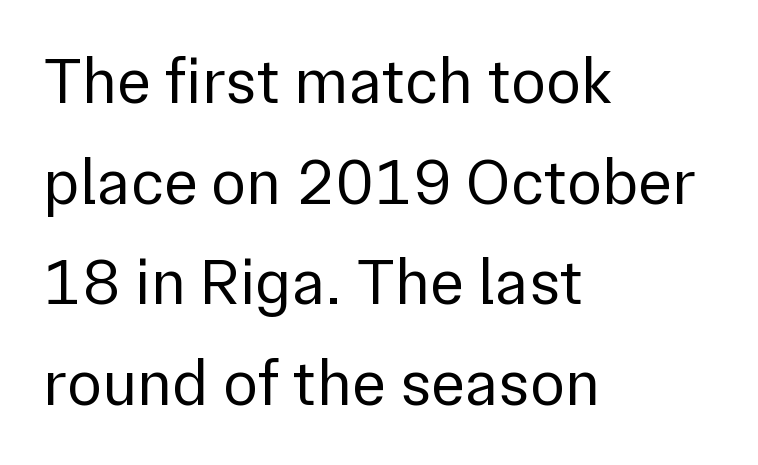
The image shows 65 px regular-weight sans-serif type, upright; set left-aligned, normal line spacing (1.55x), normal letter spacing, not underlined; low stroke contrast and a medium x-height.
